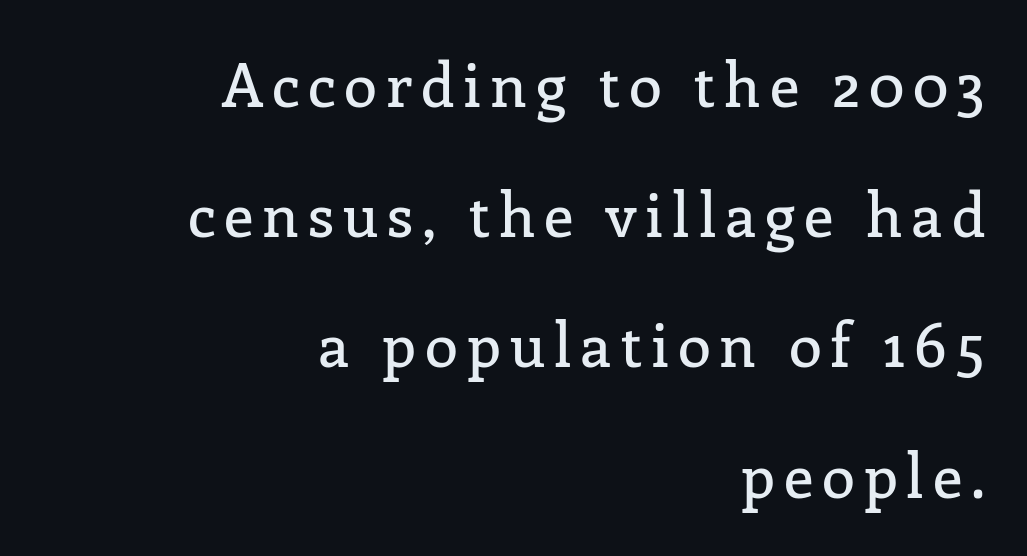
{"serif": "yes", "italic": "no", "width": "normal", "stroke_contrast": "low", "x_height": "medium", "monospaced": "no", "underline": "no", "align": "right", "line_spacing": "loose", "line_spacing_ratio": 2.17, "glyph_px": 60}
